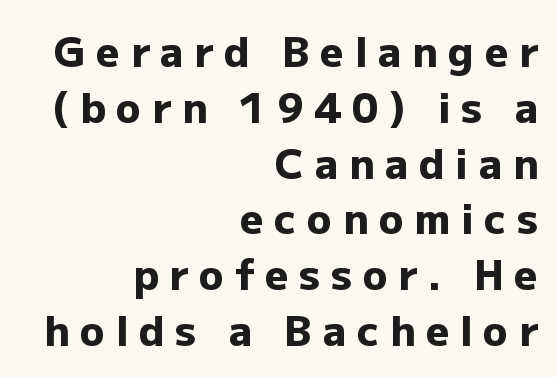
The image shows 41 px heavy sans-serif type, upright; set right-aligned, normal line spacing (1.36x), unusually wide letter spacing (+0.26 em), not underlined; low stroke contrast and a medium x-height.
